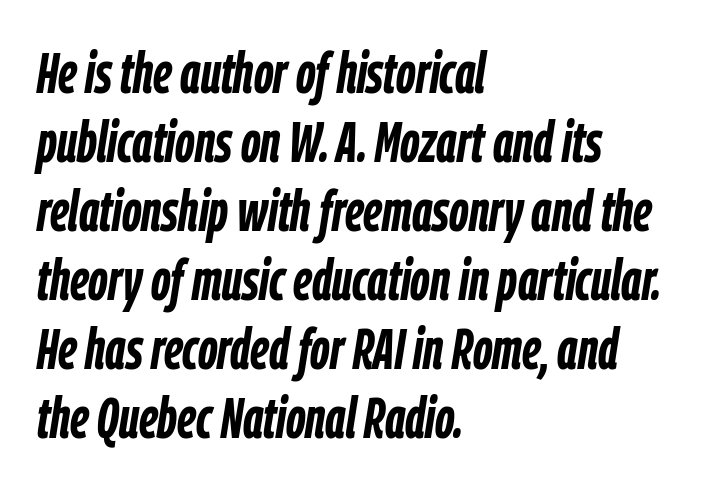
Q: Is the text bold? A: Yes.
Q: Is the text italic (slanted)? A: Yes, it leans right by about 9 degrees.
Q: Is the text underlined? A: No.
Q: How is the paragraph aligned? A: Left-aligned.
Q: Is the spacing between letters normal or unusually wide? A: Normal.
Q: Width (condensed, normal, or wide)? A: Condensed.
Q: Stroke contrast? A: Low.
Q: x-height? A: Medium.
Q: Monospaced? A: No.
